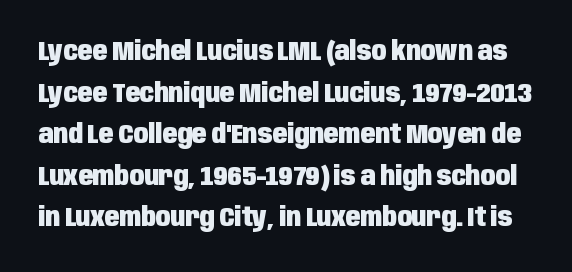
This sample uses plain, unmodified letter spacing. Chunky letters — that's bold for sure. The lines sit at an ordinary, default distance from one another. Bare-footed words on every line.
